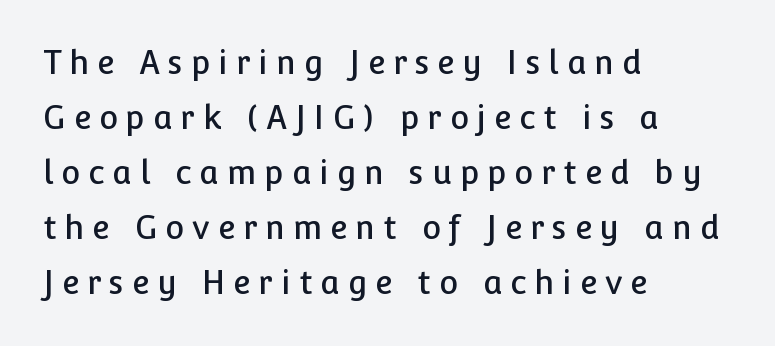
Does the lettering tilt? It doesn't — this is upright. Look at the tracking — it's clearly loosened, letters drifting apart. Is this a fixed-width face? No — the glyphs have proportional, varying widths. Regarding serifs, this sample does without them. Horizontally, the lines are justified to the leading edge only.
